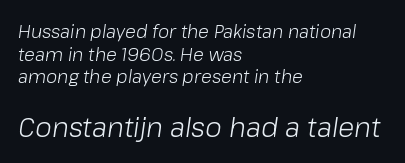
{"italic": "yes", "lean": "right", "slant_degrees": 8, "bold": "no", "underline": "no", "align": "left", "line_spacing": "normal", "line_spacing_ratio": 1.26, "letter_spacing": "normal", "letter_spacing_em": 0.0, "larger_block": "second", "size_ratio": 1.5, "glyph_px": 27}
